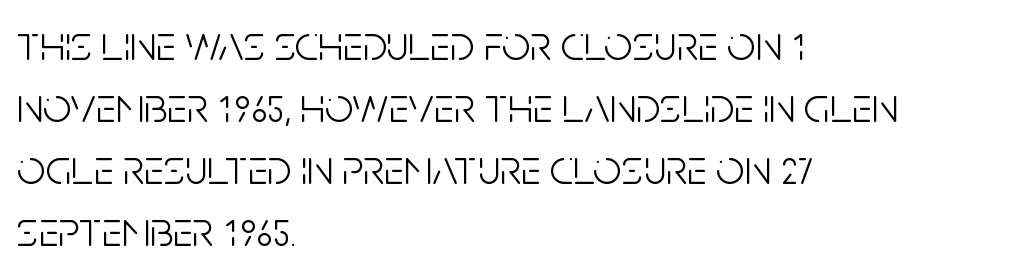
Q: Is the text bold? A: No.
Q: Is the text italic (slanted)? A: No, it is upright.
Q: Is the typeface a serif or a sans-serif typeface? A: Sans-serif.
Q: Is the text underlined? A: No.
Q: How is the paragraph aligned? A: Left-aligned.
Q: Is the spacing between letters normal or unusually wide? A: Normal.
Q: Width (condensed, normal, or wide)? A: Condensed.
Q: Stroke contrast? A: Low.
Q: x-height? A: Large.
Q: Monospaced? A: No.
